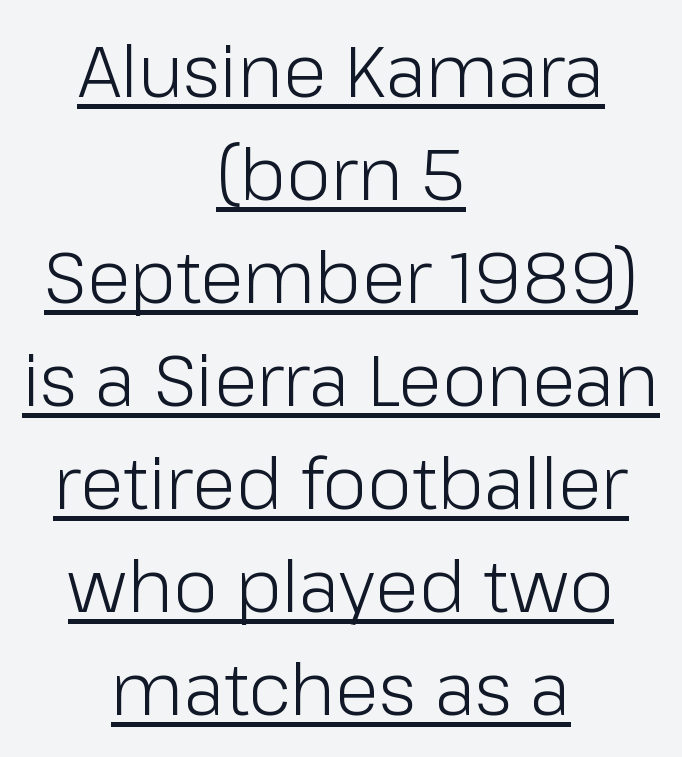
Q: Is the text bold? A: No.
Q: Is the text italic (slanted)? A: No, it is upright.
Q: Is the typeface a serif or a sans-serif typeface? A: Sans-serif.
Q: Is the text underlined? A: Yes.
Q: How is the paragraph aligned? A: Centered.
Q: Is the spacing between letters normal or unusually wide? A: Normal.
Q: Is the spacing between lines tight, normal or loose? A: Normal.
Q: Width (condensed, normal, or wide)? A: Normal.
Q: Stroke contrast? A: Low.
Q: x-height? A: Medium.
Q: Monospaced? A: No.
